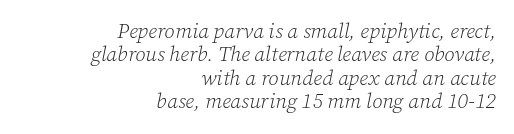
Q: Is the text bold? A: No.
Q: Is the text italic (slanted)? A: Yes, it leans right by about 12 degrees.
Q: Is the text underlined? A: No.
Q: How is the paragraph aligned? A: Right-aligned.
Q: Is the spacing between letters normal or unusually wide? A: Normal.
Q: Is the spacing between lines tight, normal or loose? A: Tight.
